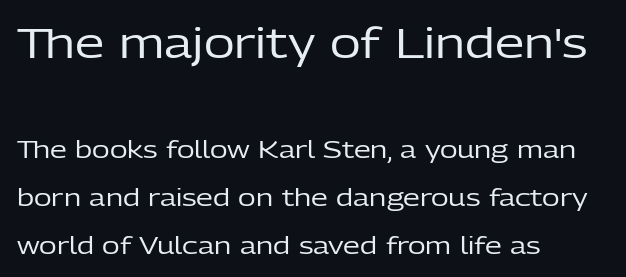
The image shows 42 px regular-weight sans-serif type, upright; set left-aligned, loose line spacing (1.99x), normal letter spacing, not underlined; the first (top) block is 1.75x larger; low stroke contrast and a medium x-height.
